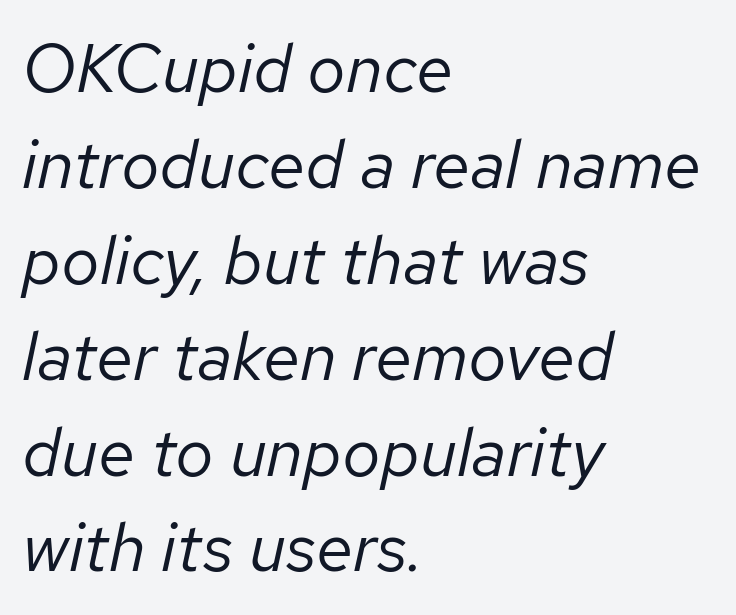
{"italic": "yes", "lean": "right", "slant_degrees": 12, "bold": "no", "weight": "regular", "width": "normal", "stroke_contrast": "low", "x_height": "medium", "monospaced": "no", "underline": "no", "align": "left", "line_spacing": "normal", "line_spacing_ratio": 1.41, "letter_spacing": "normal", "letter_spacing_em": 0.0, "glyph_px": 68}
